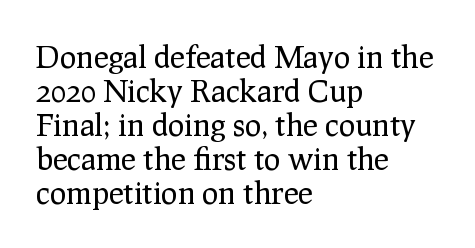
Q: Is the text bold? A: No.
Q: Is the text italic (slanted)? A: No, it is upright.
Q: Is the typeface a serif or a sans-serif typeface? A: Serif.
Q: Is the text underlined? A: No.
Q: How is the paragraph aligned? A: Left-aligned.
Q: Is the spacing between letters normal or unusually wide? A: Normal.
Q: Is the spacing between lines tight, normal or loose? A: Tight.
Q: Width (condensed, normal, or wide)? A: Normal.
Q: Stroke contrast? A: Low.
Q: x-height? A: Medium.
Q: Monospaced? A: No.
